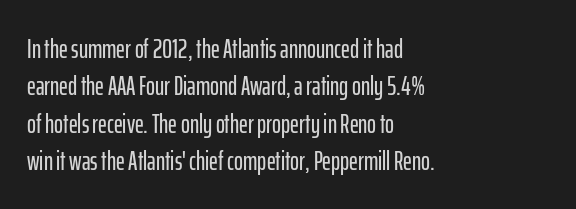
The image shows 27 px text type, upright; set left-aligned, normal line spacing (1.38x), normal letter spacing, not underlined.
